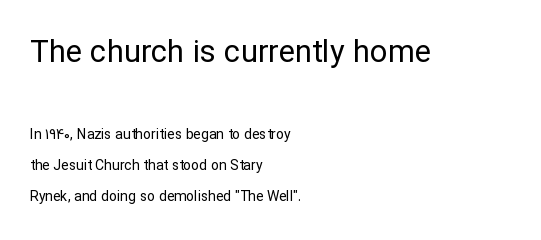
The image shows 31 px regular-weight sans-serif type, upright; set left-aligned, loose line spacing (2.23x), normal letter spacing, not underlined; the first (top) block is 2.21x larger; low stroke contrast and a medium x-height.
